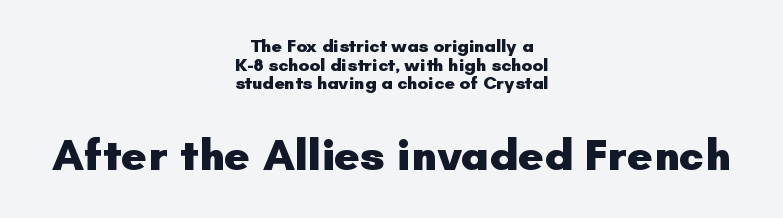
Q: Is the text bold? A: Yes.
Q: Is the text italic (slanted)? A: No, it is upright.
Q: Is the typeface a serif or a sans-serif typeface? A: Sans-serif.
Q: Is the text underlined? A: No.
Q: How is the paragraph aligned? A: Centered.
Q: Is the spacing between letters normal or unusually wide? A: Normal.
Q: Is the spacing between lines tight, normal or loose? A: Tight.
Q: Which block of text is set in a larger size, the first (top) or the second (bottom)? A: The second (bottom) one.
Q: Width (condensed, normal, or wide)? A: Normal.
Q: Stroke contrast? A: Low.
Q: x-height? A: Small.
Q: Monospaced? A: No.
